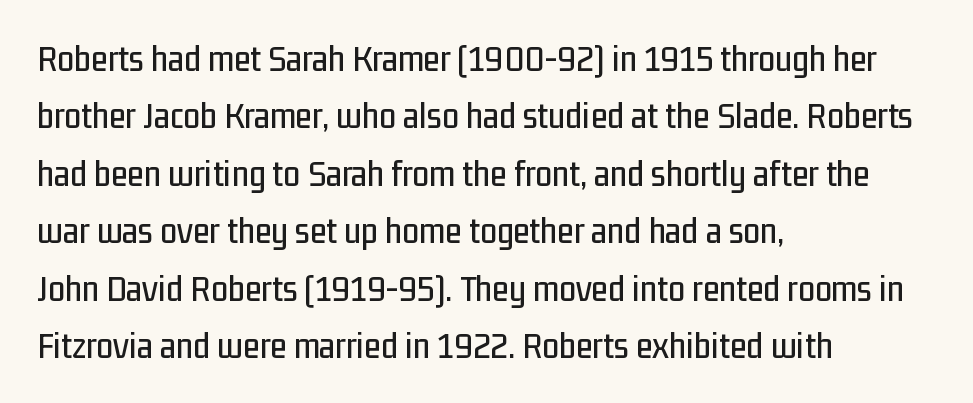
The image shows 38 px condensed sans-serif type, upright; set left-aligned, normal line spacing (1.51x), normal letter spacing, not underlined; low stroke contrast and a medium x-height.
